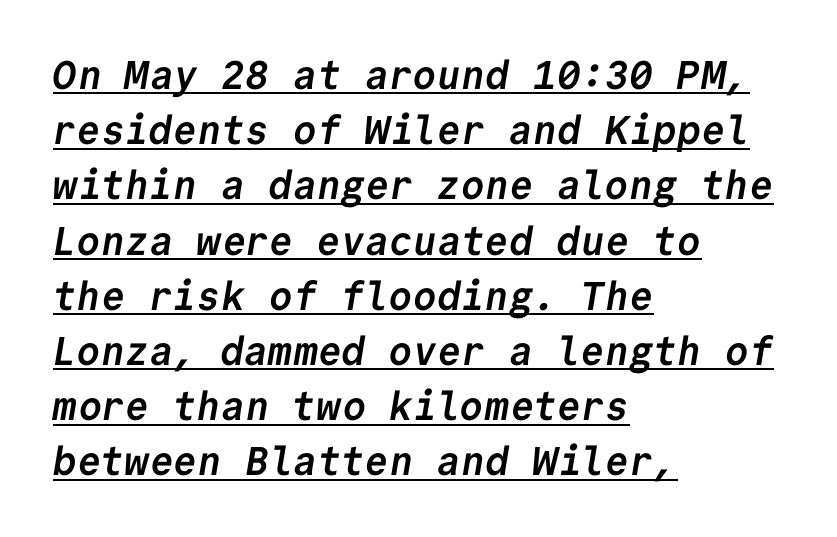
The typesetter chose a ragged-right arrangement here. The face used here is rendered with its standard letterfit. Do the characters align in a grid? Yes, the font is monospaced. Each letter's strokes conclude bluntly, with no projecting serifs.
